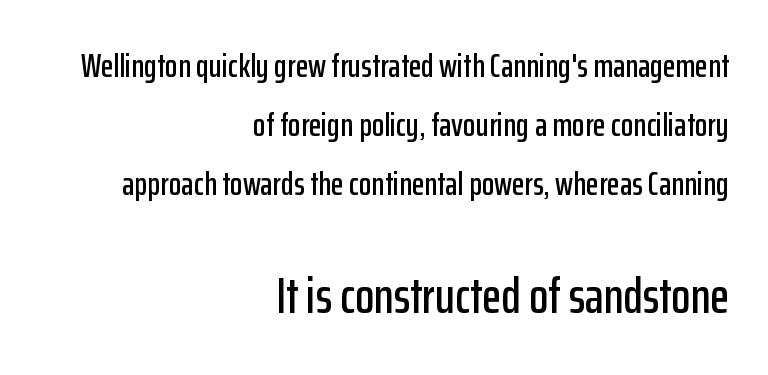
{"serif": "no", "italic": "no", "width": "condensed", "stroke_contrast": "low", "x_height": "medium", "monospaced": "no", "underline": "no", "align": "right", "line_spacing_ratio": 1.79, "letter_spacing": "normal", "letter_spacing_em": 0.0, "larger_block": "second", "size_ratio": 1.52, "glyph_px": 50}
